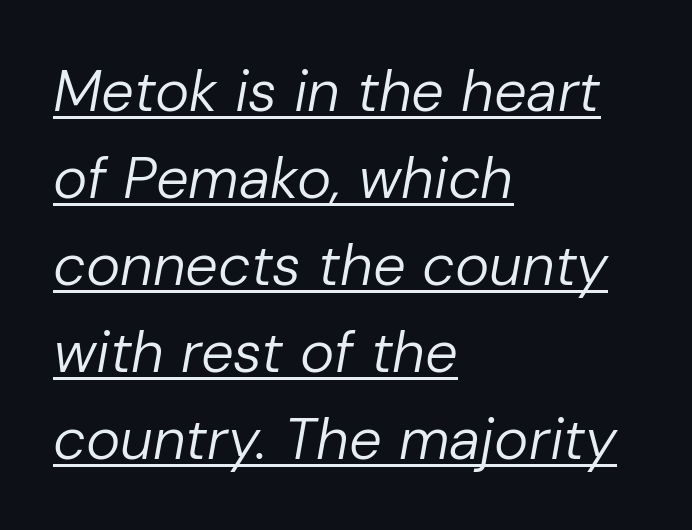
Like a heading marked for emphasis, these lines bear an underscore. Do the characters align in a grid? No, the font is proportional. A typesetter would mark this as italic. Summary of weight: not heavy and not bold.
